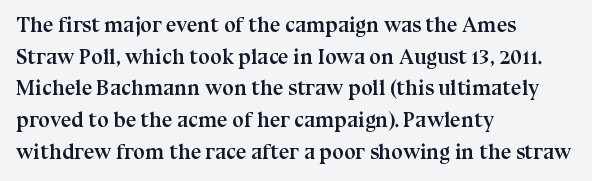
This is roman type, the default non-slanted kind. Observe the ordinary spacing: letters are neighbours, not strangers. The space between consecutive lines is moderate. Leftover space on each line is placed entirely after the last word. The string is rendered with underlining switched off. What weight is shown? A full bold with thick strokes.
